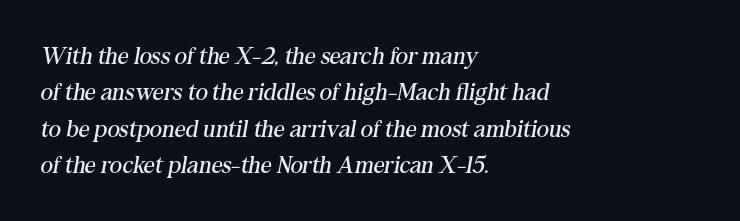
The lines in this sample share a left origin and differ only in where they stop. Stems and bowls with no extra thickness — not bold. In terms of posture, this sample is oblique. The specimen omits any rule beneath the text block's lines.
